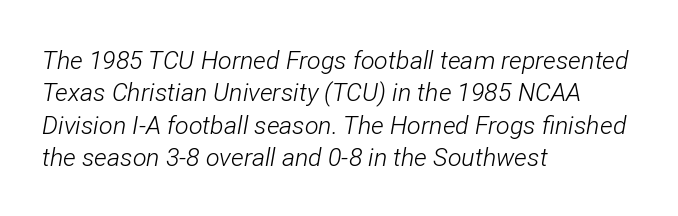
{"italic": "yes", "lean": "right", "slant_degrees": 12, "bold": "no", "underline": "no", "align": "left", "line_spacing": "normal", "line_spacing_ratio": 1.3, "letter_spacing": "normal", "letter_spacing_em": 0.0, "glyph_px": 25}
